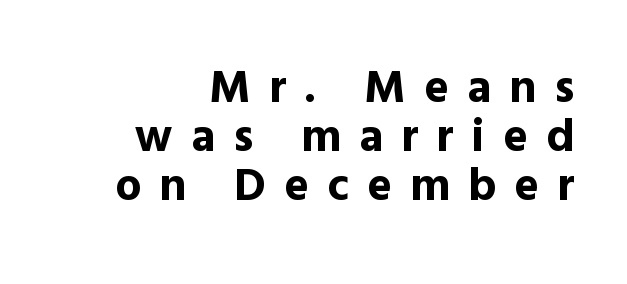
Do the characters align in a grid? No, the font is proportional. Italic? Not at all — the glyphs are vertical. The rag falls on the left side of this text block. No word sits above an underline. The font is running at its bold setting.
